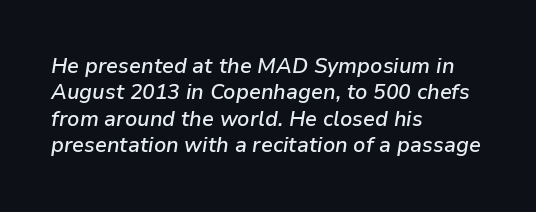
{"italic": "yes", "lean": "right", "slant_degrees": 9, "bold": "semi", "underline": "no", "align": "left", "line_spacing": "normal", "line_spacing_ratio": 1.26, "letter_spacing": "normal", "letter_spacing_em": 0.0, "glyph_px": 21}
